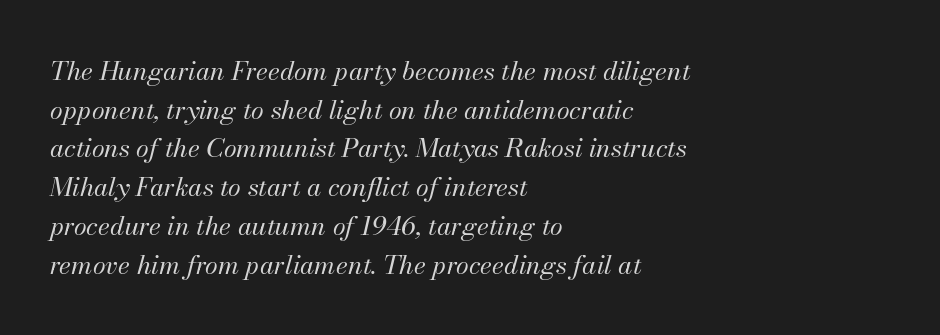
The face looks like a standard text weight, possibly lighter. Is the letter spacing exaggerated? No — it looks like the ordinary default. Regarding leading, the lines here are spaced in the standard way. Does the lettering tilt? It does — this is italic. Glance below the letters and you will spot only blank space.
